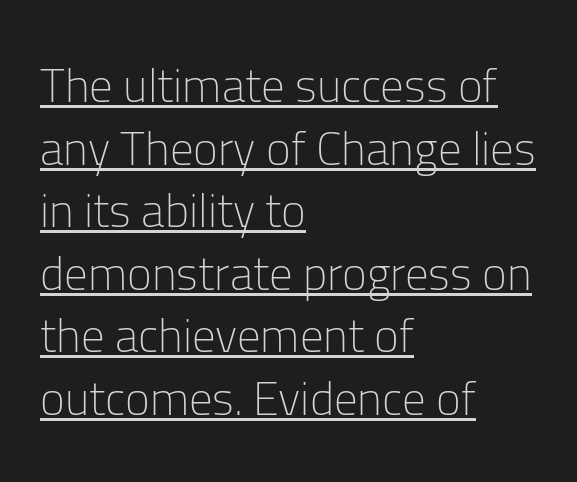
The image shows 47 px light sans-serif type, upright; set left-aligned, normal line spacing (1.33x), normal letter spacing, underlined; low stroke contrast and a medium x-height.
